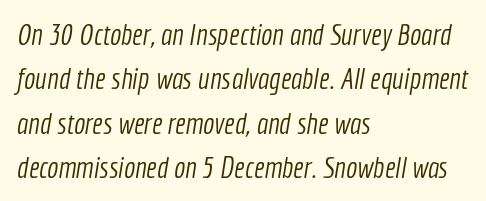
The image shows 30 px light, condensed sans-serif type; set left-aligned, normal line spacing (1.48x), normal letter spacing, not underlined; a medium x-height.
